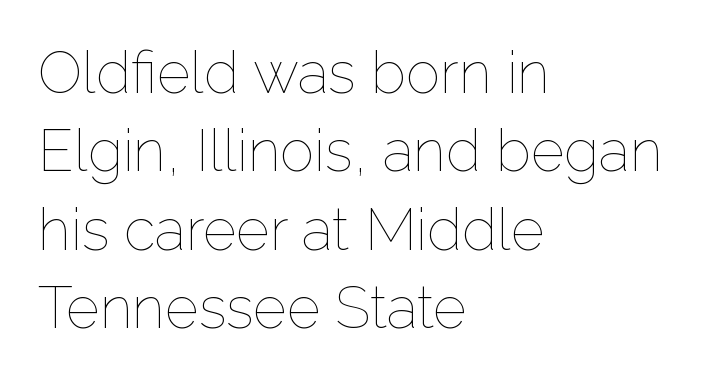
{"italic": "no", "bold": "no", "weight": "thin", "width": "normal", "stroke_contrast": "low", "x_height": "medium", "monospaced": "no", "underline": "no", "align": "left", "line_spacing": "normal", "line_spacing_ratio": 1.35, "letter_spacing": "normal", "letter_spacing_em": 0.0, "glyph_px": 58}
